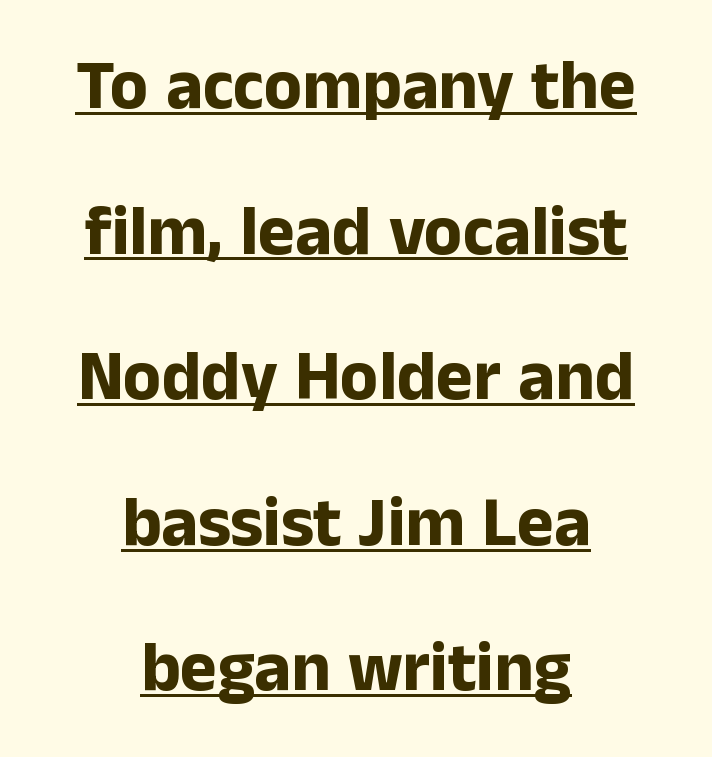
The image shows 70 px bold sans-serif type, upright; set centered, loose line spacing (2.08x), normal letter spacing, underlined; low stroke contrast and a medium x-height.
